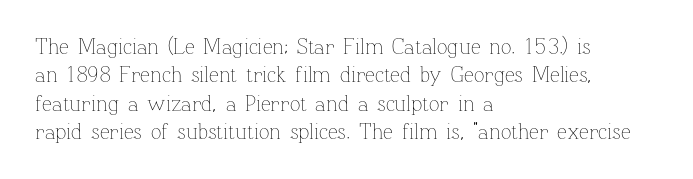
The image shows 22 px text type, upright; set left-aligned, normal line spacing (1.29x), normal letter spacing, not underlined.
